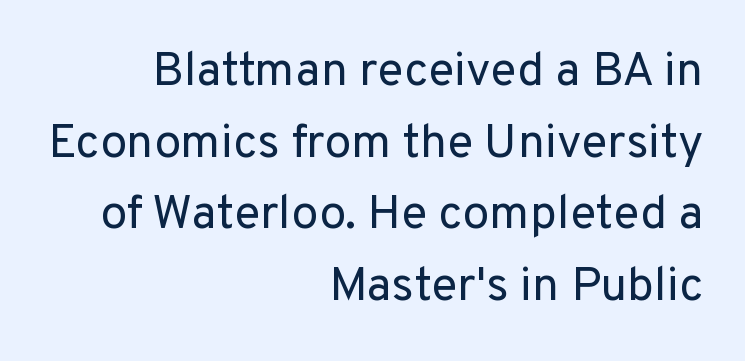
Leading matches the norm, producing a regular column. A typesetter would mark this as roman, not italic. Ink coverage per letter is moderate at most. The gap between lines stays unmarked.
